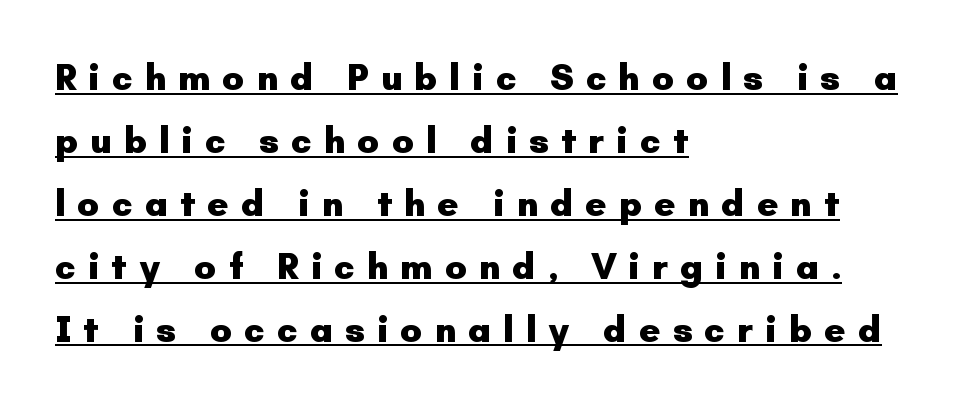
Decoration check: the copy is underlined. Strokes here are thick enough to call this a true bold. This rendering employs a face without finishing strokes, i.e., a sans-serif. The letters advance in unequal steps, a hallmark of proportional type. The letters are spread apart with noticeably loose tracking.
